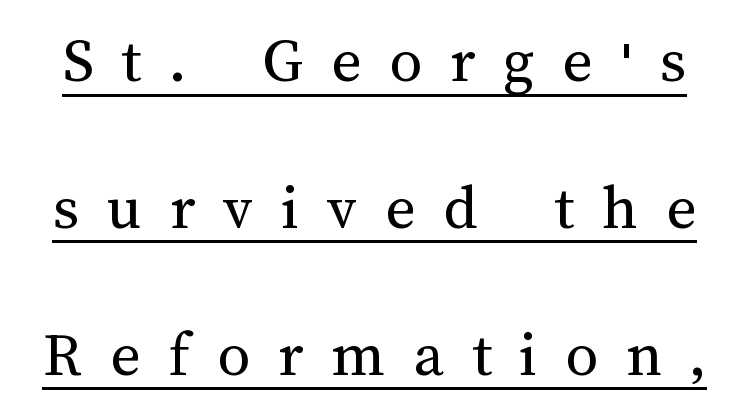
{"italic": "no", "bold": "no", "weight": "regular", "width": "normal", "stroke_contrast": "medium", "x_height": "medium", "monospaced": "no", "underline": "yes", "line_spacing": "loose", "line_spacing_ratio": 2.26, "letter_spacing": "wide", "letter_spacing_em": 0.43, "glyph_px": 65}
